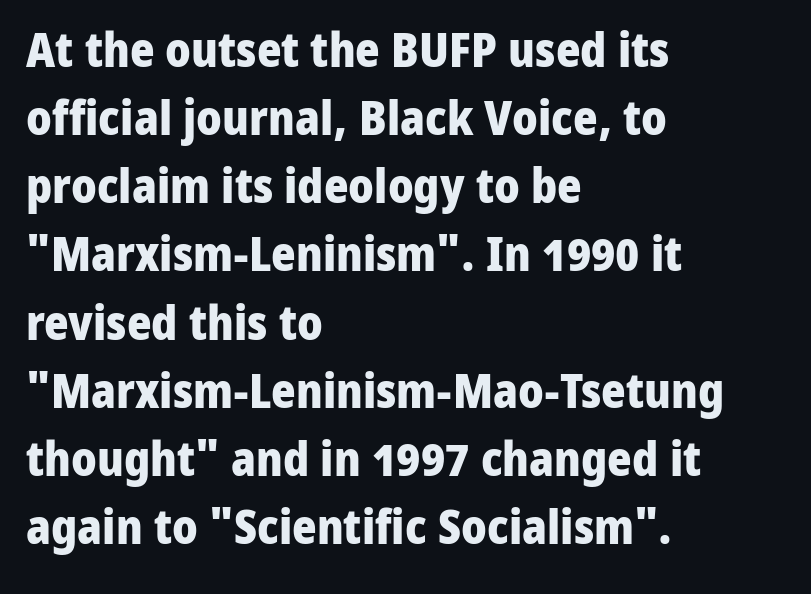
The image shows 47 px heavy sans-serif type, upright; set left-aligned, normal line spacing (1.45x), normal letter spacing, not underlined; low stroke contrast and a medium x-height.
